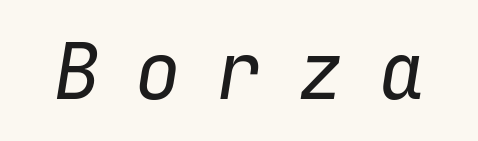
{"italic": "yes", "lean": "right", "slant_degrees": 9, "bold": "no", "weight": "regular", "width": "normal", "stroke_contrast": "low", "x_height": "medium", "monospaced": "yes", "underline": "no", "letter_spacing": "wide", "letter_spacing_em": 0.43, "glyph_px": 79}
